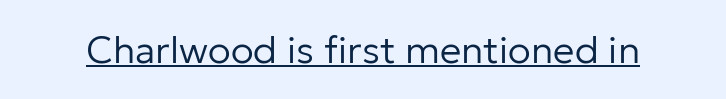
{"serif": "no", "italic": "no", "bold": "no", "weight": "regular", "width": "normal", "stroke_contrast": "low", "x_height": "medium", "monospaced": "no", "underline": "yes", "letter_spacing": "normal", "letter_spacing_em": 0.0, "glyph_px": 38}
